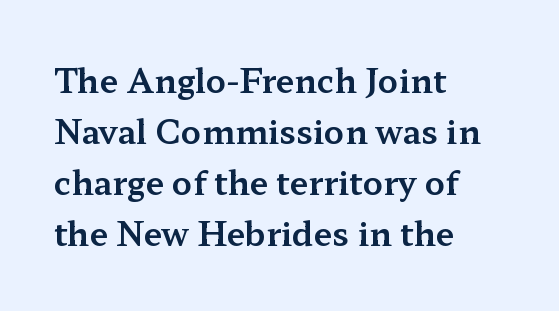
Q: Is the text italic (slanted)? A: No, it is upright.
Q: Is the typeface a serif or a sans-serif typeface? A: Serif.
Q: Is the text underlined? A: No.
Q: How is the paragraph aligned? A: Left-aligned.
Q: Is the spacing between letters normal or unusually wide? A: Normal.
Q: Is the spacing between lines tight, normal or loose? A: Normal.
Q: Width (condensed, normal, or wide)? A: Wide.
Q: Stroke contrast? A: Medium.
Q: x-height? A: Medium.
Q: Monospaced? A: No.
